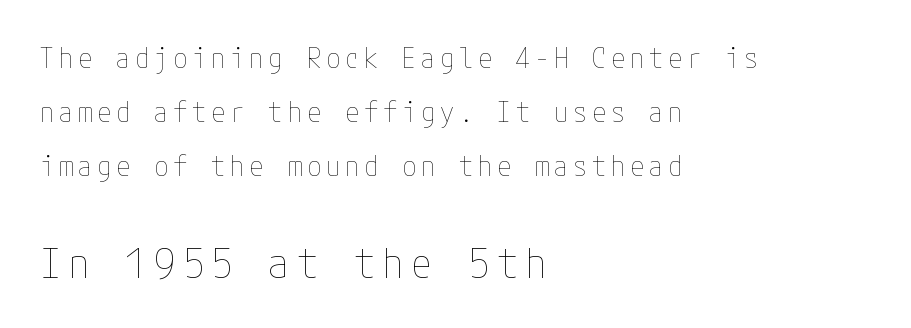
Q: Is the text bold? A: No.
Q: Is the text italic (slanted)? A: No, it is upright.
Q: Is the text underlined? A: No.
Q: How is the paragraph aligned? A: Left-aligned.
Q: Is the spacing between lines tight, normal or loose? A: Loose.
Q: Which block of text is set in a larger size, the first (top) or the second (bottom)? A: The second (bottom) one.
Q: Width (condensed, normal, or wide)? A: Condensed.
Q: Stroke contrast? A: Low.
Q: x-height? A: Medium.
